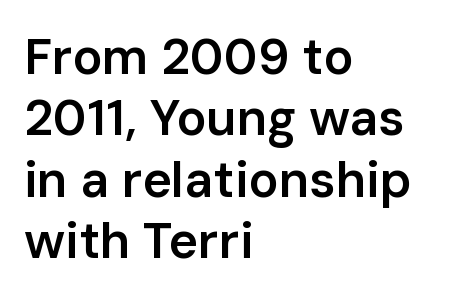
{"serif": "no", "italic": "no", "bold": "semi", "weight": "semibold", "width": "normal", "stroke_contrast": "low", "x_height": "medium", "monospaced": "no", "underline": "no", "align": "left", "line_spacing_ratio": 1.23, "letter_spacing": "normal", "letter_spacing_em": 0.0, "glyph_px": 50}
